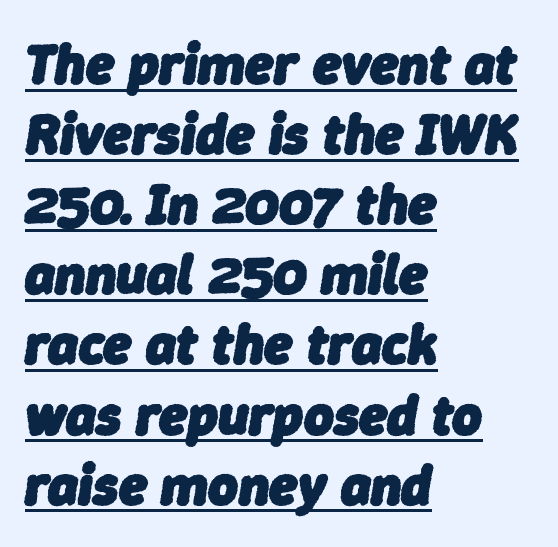
Q: Is the text bold? A: Yes.
Q: Is the text italic (slanted)? A: Yes, it leans right by about 9 degrees.
Q: Is the text underlined? A: Yes.
Q: How is the paragraph aligned? A: Left-aligned.
Q: Is the spacing between letters normal or unusually wide? A: Normal.
Q: Width (condensed, normal, or wide)? A: Normal.
Q: Stroke contrast? A: Low.
Q: x-height? A: Medium.
Q: Monospaced? A: No.
